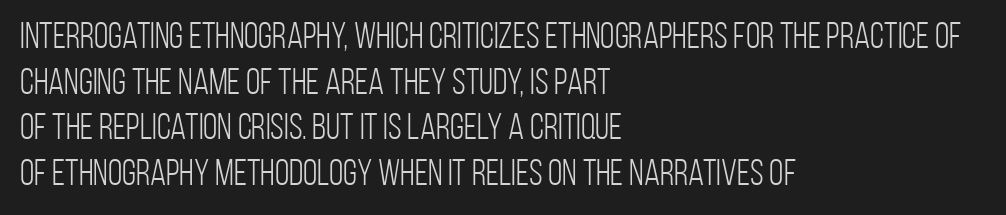
The image shows 37 px light, condensed sans-serif type, upright; set left-aligned, line spacing 1.23x, normal letter spacing, not underlined; low stroke contrast and a large x-height.
